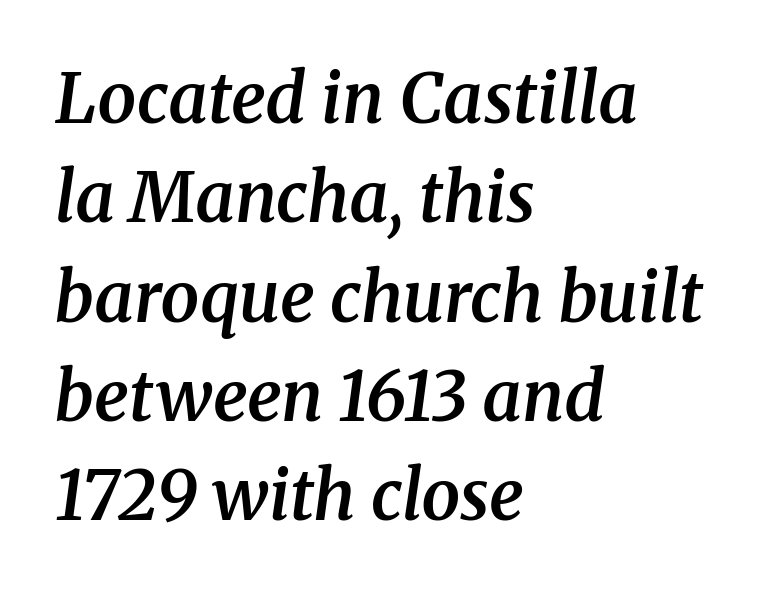
Q: Is the text bold? A: Semi-bold.
Q: Is the text italic (slanted)? A: Yes, it leans right by about 8 degrees.
Q: Is the typeface a serif or a sans-serif typeface? A: Serif.
Q: Is the text underlined? A: No.
Q: How is the paragraph aligned? A: Left-aligned.
Q: Is the spacing between letters normal or unusually wide? A: Normal.
Q: Is the spacing between lines tight, normal or loose? A: Normal.
Q: Width (condensed, normal, or wide)? A: Normal.
Q: Stroke contrast? A: Medium.
Q: x-height? A: Medium.
Q: Monospaced? A: No.
